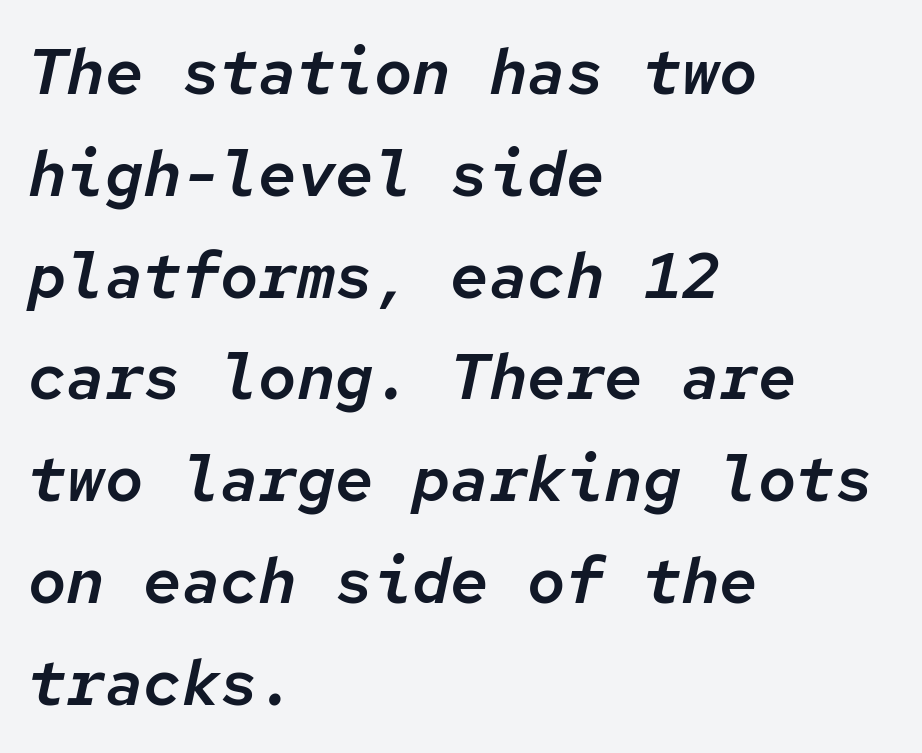
{"italic": "yes", "lean": "right", "slant_degrees": 12, "width": "normal", "stroke_contrast": "low", "x_height": "medium", "monospaced": "yes", "underline": "no", "align": "left", "line_spacing": "normal", "line_spacing_ratio": 1.59, "letter_spacing": "normal", "letter_spacing_em": 0.0, "glyph_px": 64}
